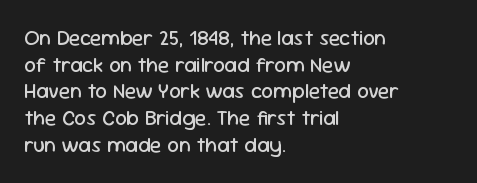
The image shows 21 px text type, upright; set left-aligned, normal line spacing (1.27x), normal letter spacing, not underlined.
